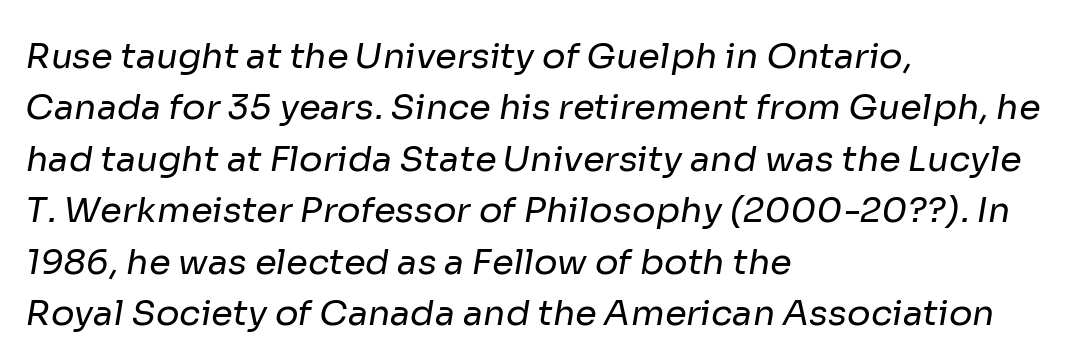
The image shows 35 px regular-weight sans-serif type; set left-aligned, normal line spacing (1.47x), normal letter spacing, not underlined; low stroke contrast and a medium x-height.
